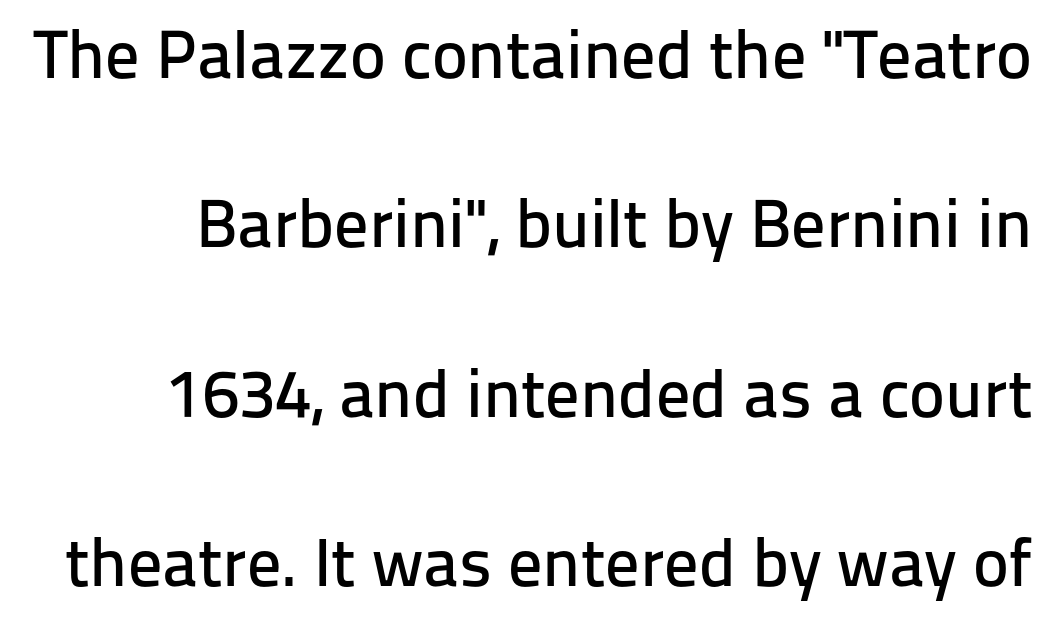
{"serif": "no", "italic": "no", "width": "normal", "stroke_contrast": "low", "x_height": "medium", "monospaced": "no", "underline": "no", "line_spacing": "loose", "line_spacing_ratio": 2.49, "letter_spacing": "normal", "letter_spacing_em": 0.0, "glyph_px": 68}
